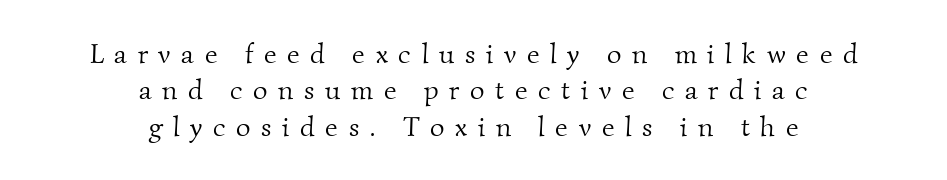
Tracking value appears strongly positive — letters spread wide. The passage shown is not underscored anywhere. Note: serifs present on the glyphs. In CSS terms this would be text-align: center.
